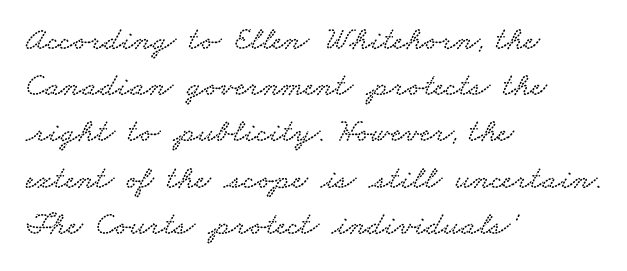
{"serif": "yes", "width": "wide", "stroke_contrast": "low", "x_height": "small", "monospaced": "no", "underline": "no", "align": "left", "line_spacing": "normal", "line_spacing_ratio": 1.4, "letter_spacing": "normal", "letter_spacing_em": 0.0, "glyph_px": 33}
